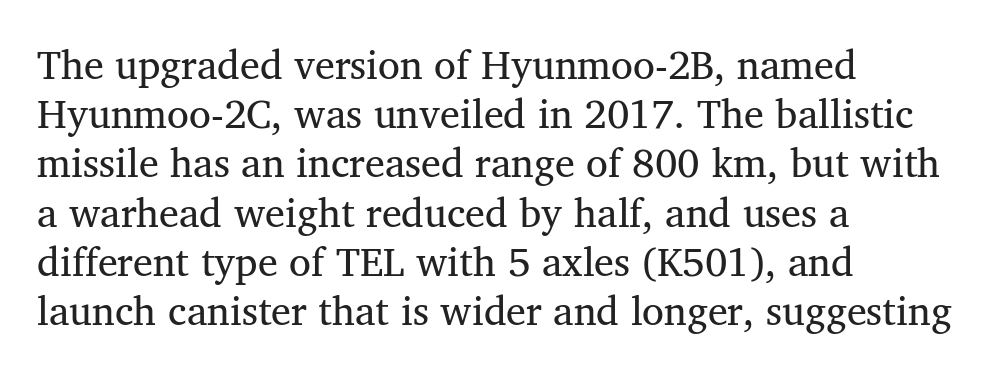
The image shows 40 px serif type, upright; set left-aligned, line spacing 1.23x, normal letter spacing, not underlined; medium stroke contrast and a medium x-height.
